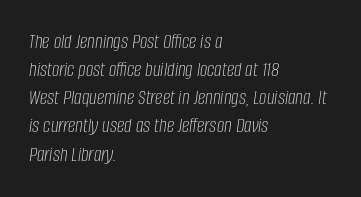
Letters rest on an invisible, unmarked baseline. The paragraph has a hard left edge and a soft right edge. The lettering tilts uniformly, giving the passage an italic look. Short note: letters normally spaced. The typesetting does not lean heavy: it is not bold. In terms of leading, this rendering sits right in the middle.
